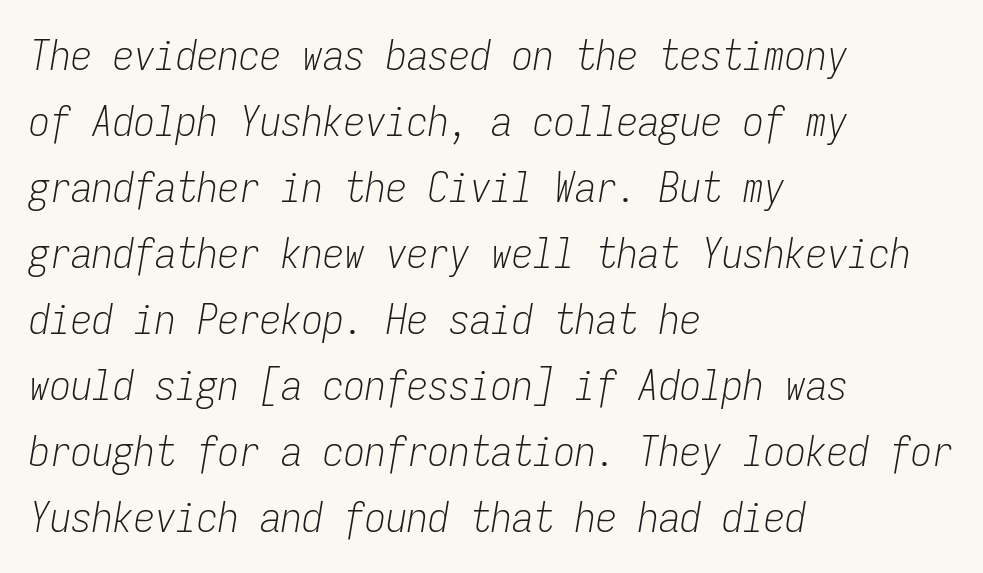
{"italic": "yes", "lean": "right", "slant_degrees": 9, "bold": "no", "weight": "light", "width": "condensed", "stroke_contrast": "low", "x_height": "medium", "monospaced": "yes", "underline": "no", "align": "left", "line_spacing": "normal", "line_spacing_ratio": 1.57, "letter_spacing": "normal", "letter_spacing_em": 0.0, "glyph_px": 42}
